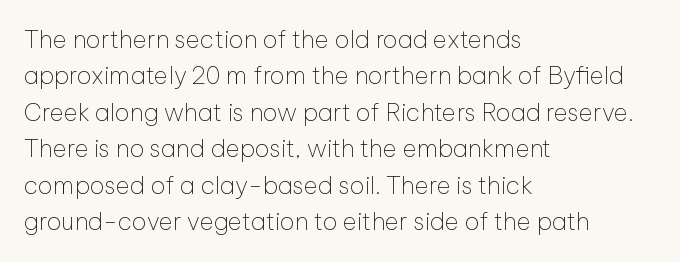
The foot of each line stays bare and open. These lines stack with their left ends in a neat column. Italic: no, the glyphs are upright roman. These lines sit exactly where default settings would place them.
